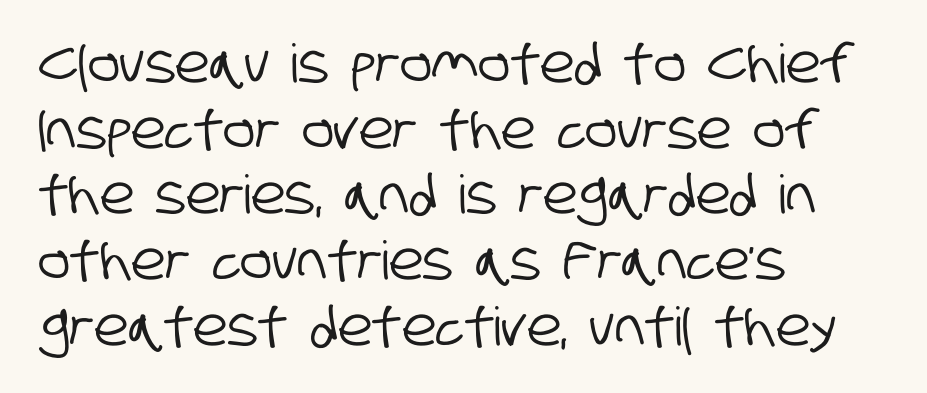
{"serif": "no", "width": "condensed", "stroke_contrast": "low", "x_height": "large", "monospaced": "no", "underline": "no", "align": "left", "line_spacing_ratio": 1.24, "letter_spacing": "normal", "letter_spacing_em": 0.0, "glyph_px": 53}
